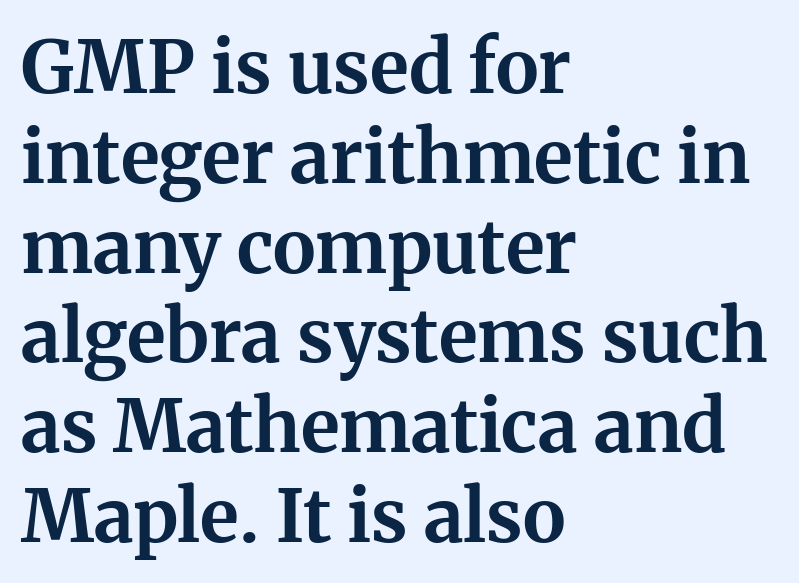
The image shows 73 px bold serif type, upright; set left-aligned, line spacing 1.23x, normal letter spacing, not underlined; medium stroke contrast and a medium x-height.
